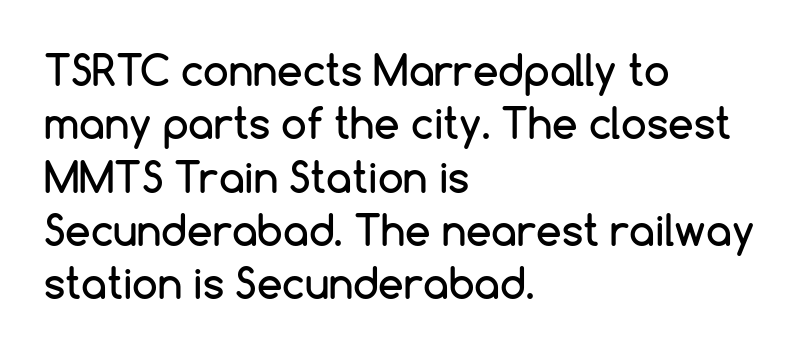
The image shows 41 px sans-serif type, upright; set left-aligned, normal line spacing (1.3x), normal letter spacing, not underlined; low stroke contrast and a medium x-height.
